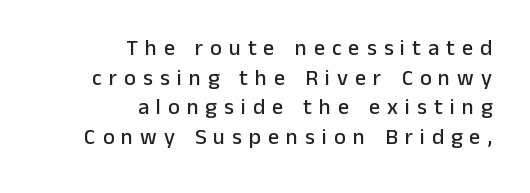
The passage shown stacks its lines at a standard gap. Nobody drew a line under any word here. Honestly, the letter spacing is so wide it's the main thing you notice. Is the block centered? No — it sits flush against the right margin. A roman cut, with each character standing at attention.
